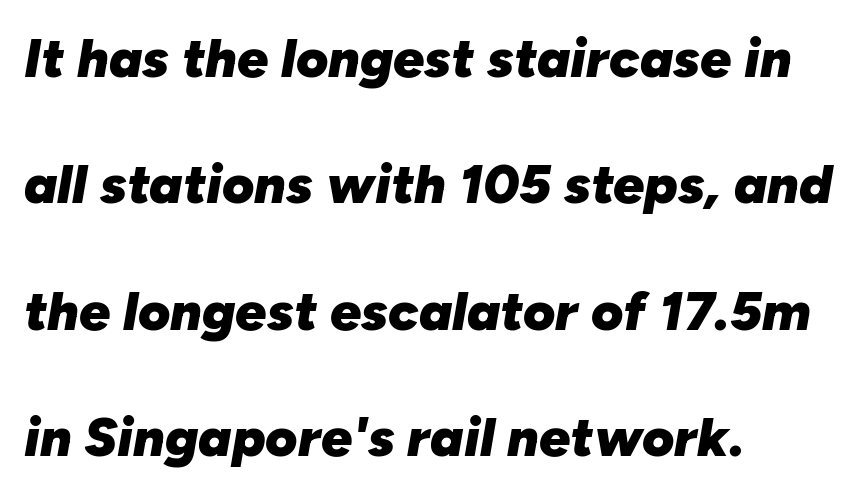
Q: Is the text bold? A: Yes.
Q: Is the text italic (slanted)? A: Yes, it leans right by about 10 degrees.
Q: Is the text underlined? A: No.
Q: How is the paragraph aligned? A: Left-aligned.
Q: Is the spacing between letters normal or unusually wide? A: Normal.
Q: Is the spacing between lines tight, normal or loose? A: Loose.
Q: Width (condensed, normal, or wide)? A: Normal.
Q: Stroke contrast? A: Low.
Q: x-height? A: Medium.
Q: Monospaced? A: No.
